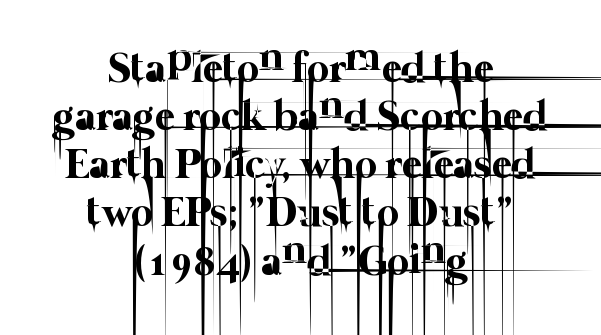
Each letter keeps its own natural width here, so spacing adapts to shape. These lines keep a tight, regular rhythm from letter to letter. The cut favours lightness, reaching ordinary text weight at its darkest. The rag falls on both sides of this text block equally. A bare baseline throughout the passage.
